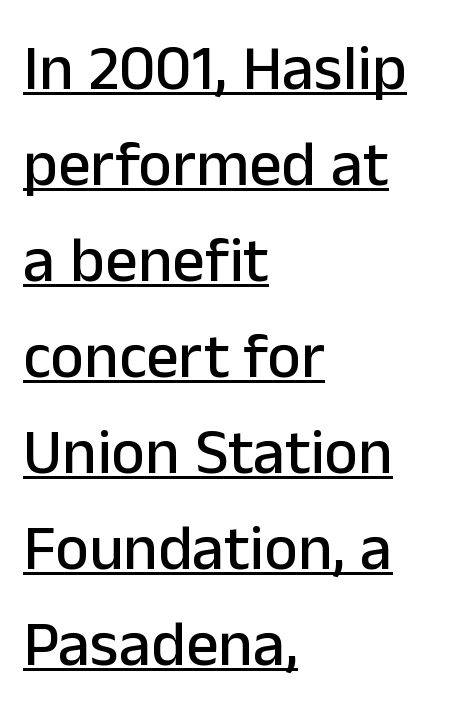
The image shows 64 px sans-serif type, upright; set left-aligned, normal line spacing (1.5x), normal letter spacing, underlined; low stroke contrast and a medium x-height.
